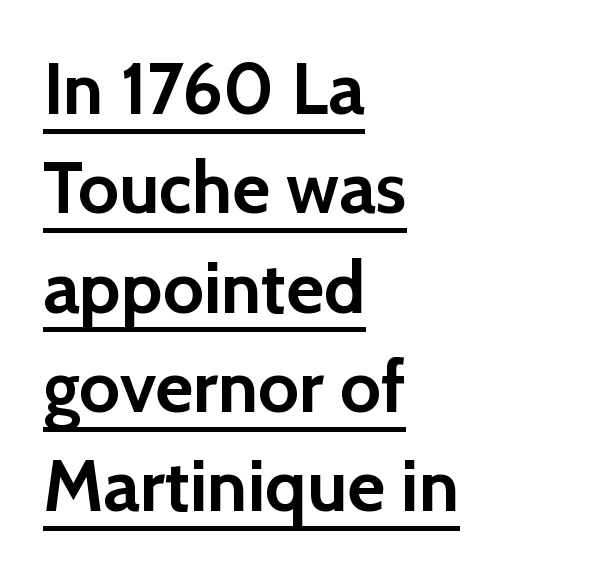
The image shows 73 px semibold sans-serif type, upright; set left-aligned, normal line spacing (1.36x), normal letter spacing, underlined; a medium x-height.
